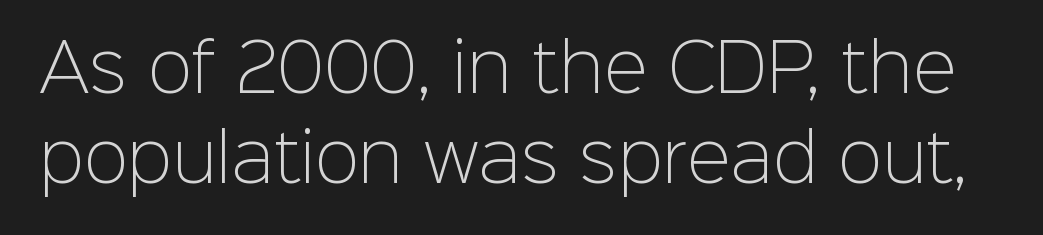
The image shows 66 px light sans-serif type, upright; set normal line spacing (1.36x), normal letter spacing, not underlined; low stroke contrast and a medium x-height.
